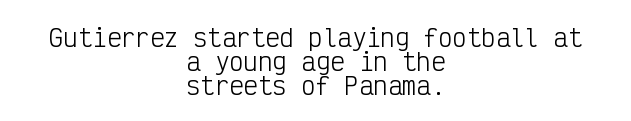
The image shows 24 px text type, upright; set centered, tight line spacing (1.0x), normal letter spacing, not underlined.
